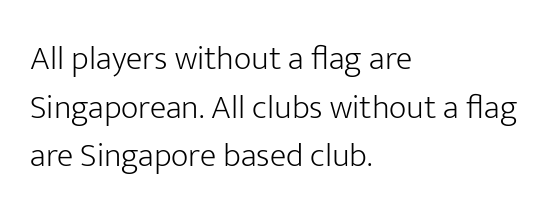
{"serif": "no", "italic": "no", "bold": "no", "weight": "light", "width": "normal", "stroke_contrast": "low", "x_height": "medium", "monospaced": "no", "underline": "no", "align": "left", "line_spacing": "normal", "line_spacing_ratio": 1.43, "letter_spacing": "normal", "letter_spacing_em": 0.0, "glyph_px": 34}
